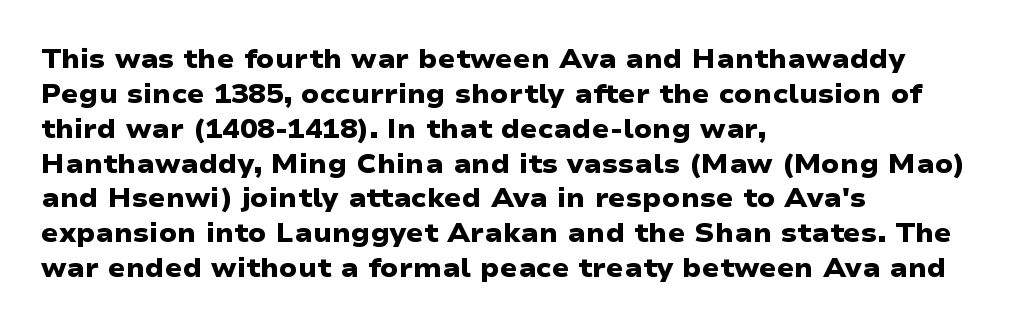
Q: Is the text bold? A: Yes.
Q: Is the text underlined? A: No.
Q: How is the paragraph aligned? A: Left-aligned.
Q: Is the spacing between letters normal or unusually wide? A: Normal.
Q: Is the spacing between lines tight, normal or loose? A: Normal.
